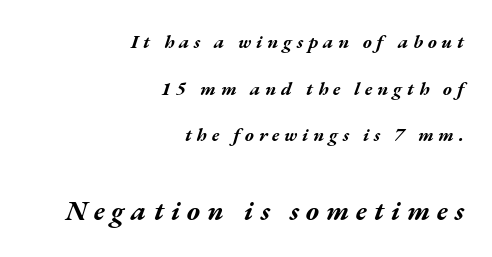
Note the varied advance widths — an 'i' is clearly narrower than an 'm'. Right-aligned paragraph, ragged on the left. Designer's note — italics engaged. Reading top to bottom, the characters get bigger at the block break.
